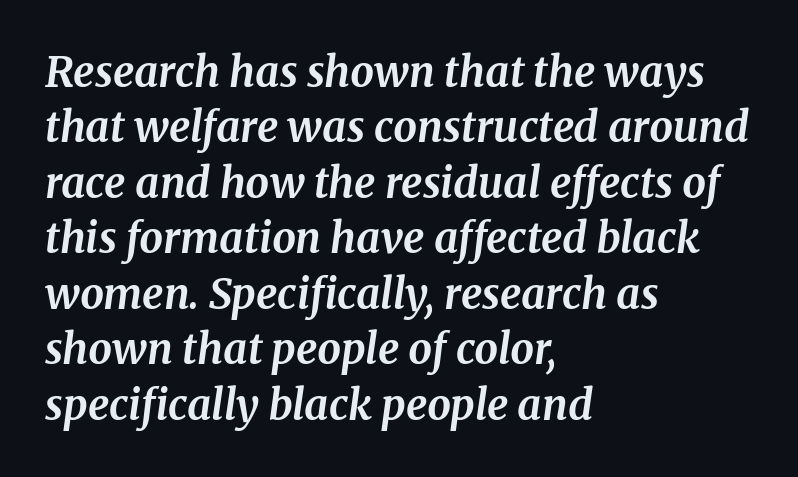
The image shows 42 px bold serif type, italic (leaning right); set left-aligned, normal line spacing (1.32x), normal letter spacing, not underlined; medium stroke contrast and a medium x-height.
